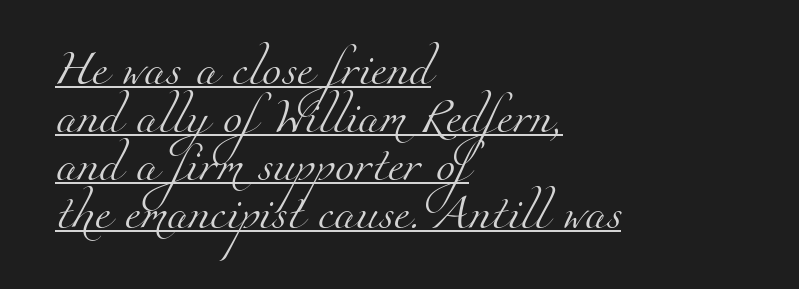
The letters carry serifs — small finishing strokes at the ends of their stems. Students, note that the glyphs here touch the page at normal intervals. Horizontal alignment here is leftward, the default for most running prose. Somebody hit Ctrl+U on this one — the words are underlined. These lines are rendered in a variable-pitch font.
